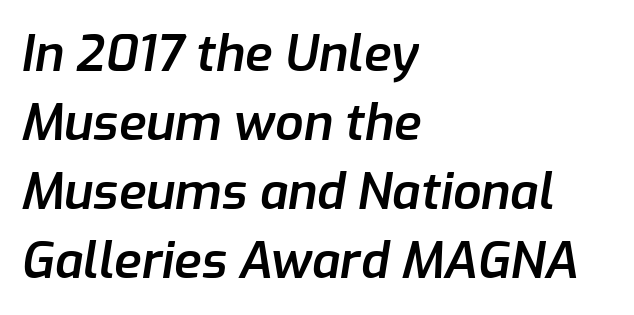
{"italic": "yes", "lean": "right", "slant_degrees": 9, "bold": "semi", "weight": "semibold", "width": "normal", "stroke_contrast": "low", "x_height": "medium", "monospaced": "no", "underline": "no", "align": "left", "line_spacing": "normal", "line_spacing_ratio": 1.38, "letter_spacing": "normal", "letter_spacing_em": 0.0, "glyph_px": 50}
